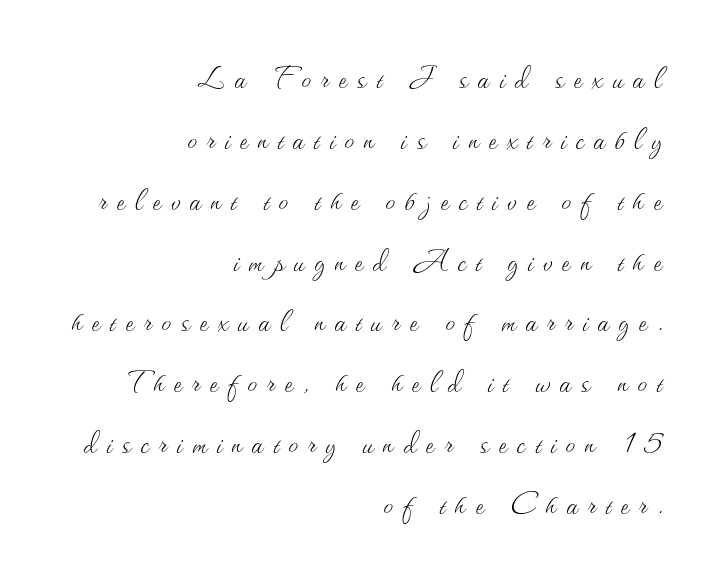
How are the letters spaced? Widely, with obvious added tracking. Evenly set lines give the paragraph a standard silhouette. Think standard paragraph weight, or any step lighter than that. The passage shown is not underscored anywhere. Character widths vary here, with narrow letters taking less room than wide ones.
